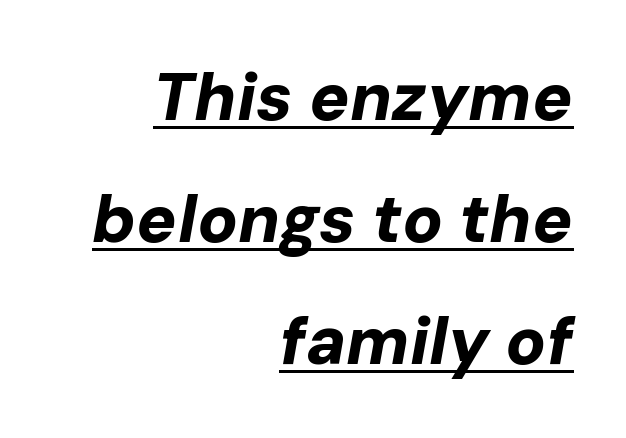
Q: Is the text bold? A: Yes.
Q: Is the text italic (slanted)? A: Yes, it leans right by about 10 degrees.
Q: Is the text underlined? A: Yes.
Q: How is the paragraph aligned? A: Right-aligned.
Q: Is the spacing between letters normal or unusually wide? A: Normal.
Q: Width (condensed, normal, or wide)? A: Normal.
Q: Stroke contrast? A: Low.
Q: x-height? A: Medium.
Q: Monospaced? A: No.
